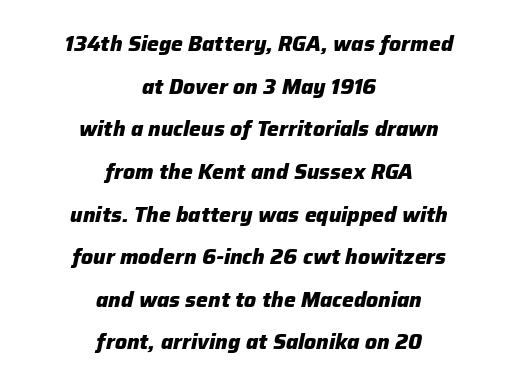
The image shows 21 px bold type, italic (leaning right); set centered, loose line spacing (2.03x), normal letter spacing, not underlined.
